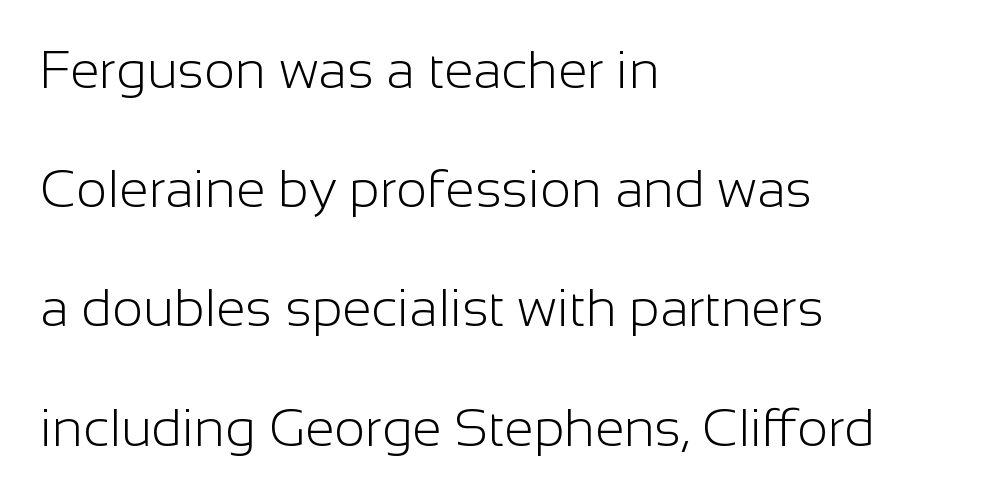
You could not count columns in this text — the font is proportionally spaced. Summary of weight: not heavy and not bold. Type without underlining. Designer's note — italics off, roman on.
